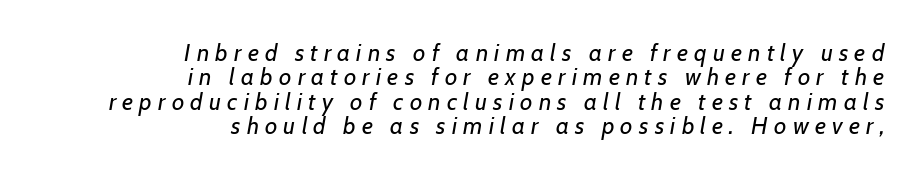
Check under the words: just untouched page. The passage shown stacks its lines with hardly any gap. The letters are slanted; this is an italic face. The line texture is sparse and dotted thanks to wide tracking.
